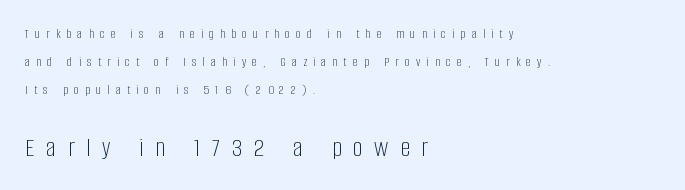
The image shows 27 px text type, upright; set left-aligned, loose line spacing (2.0x), unusually wide letter spacing (+0.44 em), not underlined; the second (bottom) block is 1.93x larger.
